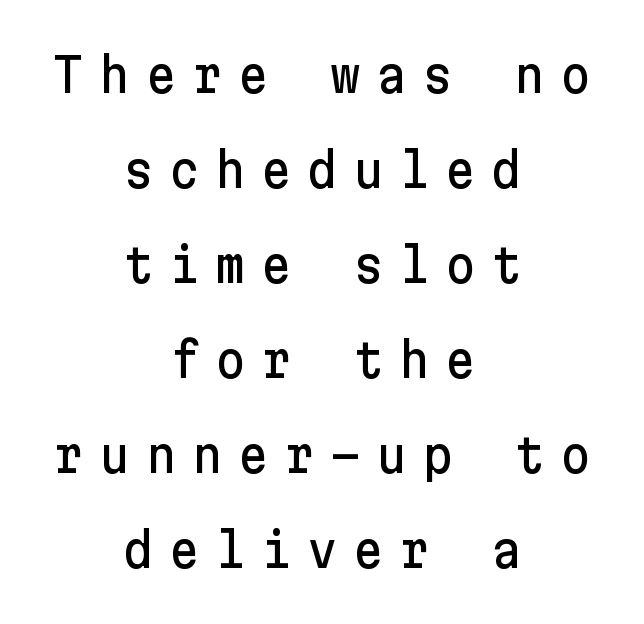
{"serif": "no", "italic": "no", "width": "normal", "stroke_contrast": "low", "x_height": "medium", "underline": "no", "align": "center", "line_spacing": "loose", "line_spacing_ratio": 2.02, "letter_spacing": "wide", "letter_spacing_em": 0.33, "glyph_px": 47}
